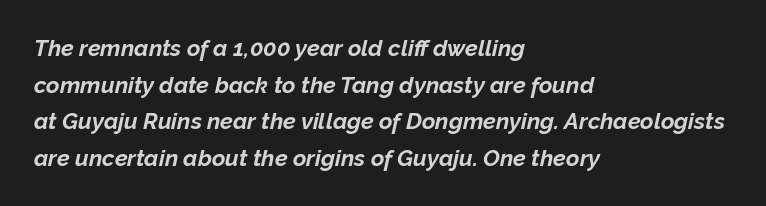
Q: Is the text bold? A: Yes.
Q: Is the text italic (slanted)? A: Yes, it leans right by about 12 degrees.
Q: Is the text underlined? A: No.
Q: How is the paragraph aligned? A: Left-aligned.
Q: Is the spacing between letters normal or unusually wide? A: Normal.
Q: Is the spacing between lines tight, normal or loose? A: Normal.
